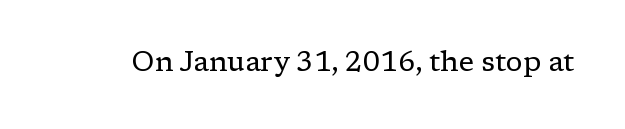
The image shows 28 px regular-weight serif type, upright; set normal letter spacing, not underlined; low stroke contrast and a medium x-height.
